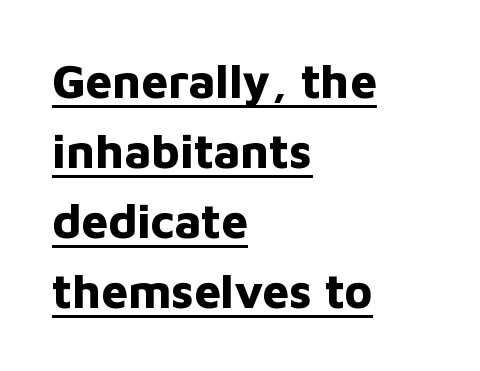
{"serif": "no", "italic": "no", "bold": "yes", "weight": "bold", "width": "normal", "stroke_contrast": "low", "x_height": "medium", "monospaced": "no", "underline": "yes", "align": "left", "line_spacing": "normal", "line_spacing_ratio": 1.49, "letter_spacing": "normal", "letter_spacing_em": 0.0, "glyph_px": 47}
